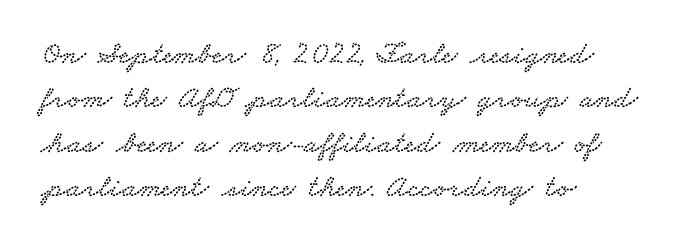
You could not count columns in this text — the font is proportionally spaced. Notice how descenders clear the ascenders below comfortably — that's standard leading. The setting favours the left margin, as ordinary paragraphs usually do.
